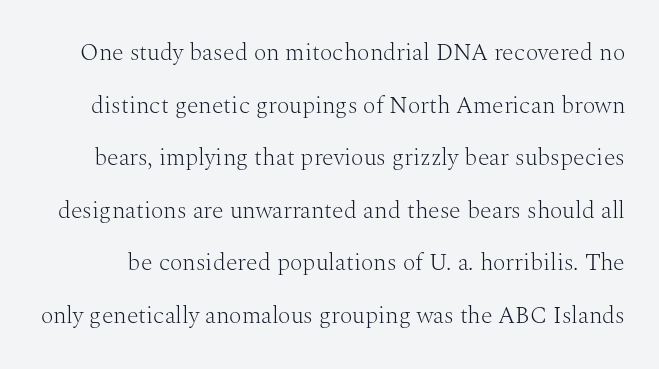
{"italic": "no", "bold": "no", "underline": "no", "line_spacing": "loose", "line_spacing_ratio": 2.19, "letter_spacing": "normal", "letter_spacing_em": 0.0, "glyph_px": 24}
